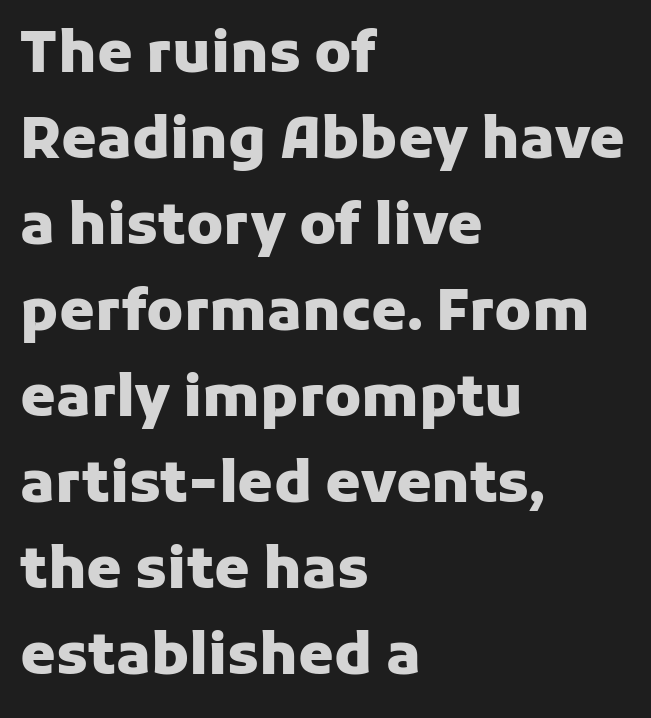
Leading matches the norm, producing a regular column. Plain, unruled lines of type. A roman cut, with each character standing at attention. Default kerning and tracking; the words read as compact shapes.
